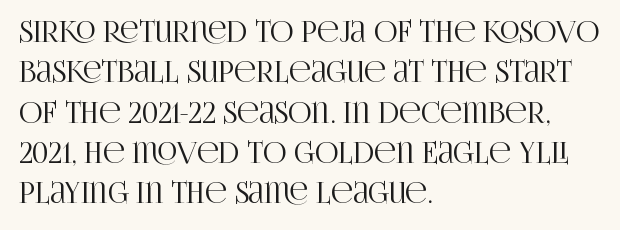
The space directly below the letters is spotless. In terms of letterspacing, this is plain default setting. Horizontal alignment here is leftward, the default for most running prose. Compared with typical paragraphs, the rows here are spaced about the same. This rendering employs a face with finishing strokes, i.e., a serif.
